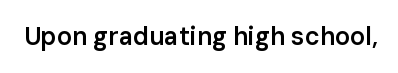
The letters stand upright; this is a roman face. Words appear dense and cohesive because spacing is normal. What weight is shown? A semibold, between regular and bold. The passage shown is not underscored anywhere.
